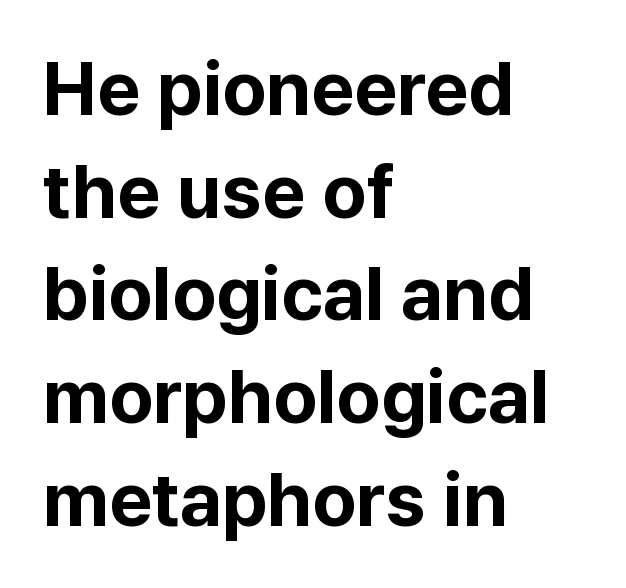
Q: Is the text bold? A: Yes.
Q: Is the text italic (slanted)? A: No, it is upright.
Q: Is the typeface a serif or a sans-serif typeface? A: Sans-serif.
Q: Is the text underlined? A: No.
Q: How is the paragraph aligned? A: Left-aligned.
Q: Is the spacing between letters normal or unusually wide? A: Normal.
Q: Is the spacing between lines tight, normal or loose? A: Normal.
Q: Width (condensed, normal, or wide)? A: Normal.
Q: Stroke contrast? A: Low.
Q: x-height? A: Medium.
Q: Monospaced? A: No.
